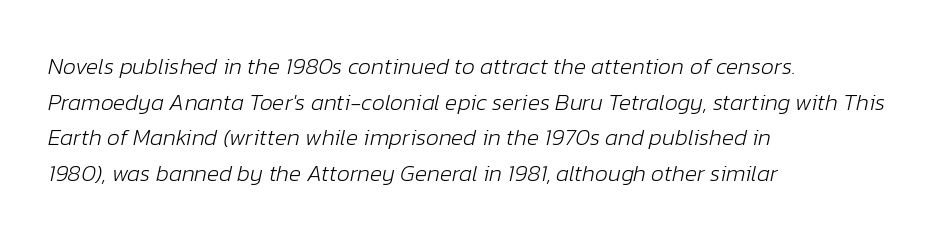
The image shows 23 px text type, italic (leaning right); set left-aligned, normal line spacing (1.55x), normal letter spacing, not underlined.
